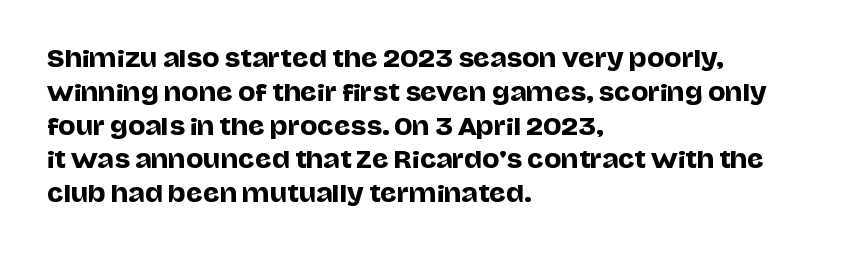
Q: Is the text italic (slanted)? A: No, it is upright.
Q: Is the text underlined? A: No.
Q: How is the paragraph aligned? A: Left-aligned.
Q: Is the spacing between letters normal or unusually wide? A: Normal.
Q: Is the spacing between lines tight, normal or loose? A: Normal.
